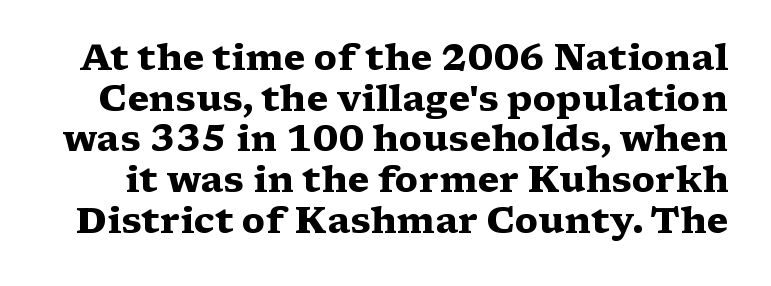
{"serif": "yes", "italic": "no", "bold": "yes", "weight": "heavy", "width": "wide", "stroke_contrast": "medium", "x_height": "medium", "monospaced": "no", "underline": "no", "line_spacing": "tight", "line_spacing_ratio": 1.13, "letter_spacing": "normal", "letter_spacing_em": 0.0, "glyph_px": 36}
